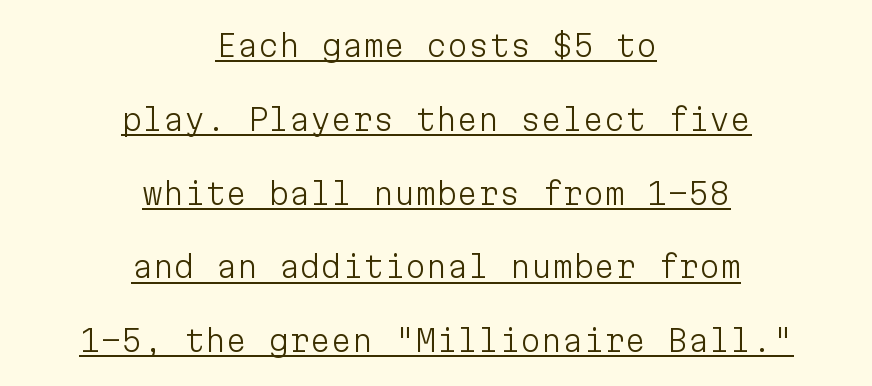
Q: Is the text bold? A: No.
Q: Is the text italic (slanted)? A: No, it is upright.
Q: Is the typeface a serif or a sans-serif typeface? A: Sans-serif.
Q: Is the text underlined? A: Yes.
Q: How is the paragraph aligned? A: Centered.
Q: Is the spacing between letters normal or unusually wide? A: Normal.
Q: Is the spacing between lines tight, normal or loose? A: Loose.
Q: Width (condensed, normal, or wide)? A: Normal.
Q: Stroke contrast? A: Low.
Q: x-height? A: Medium.
Q: Monospaced? A: Yes.
